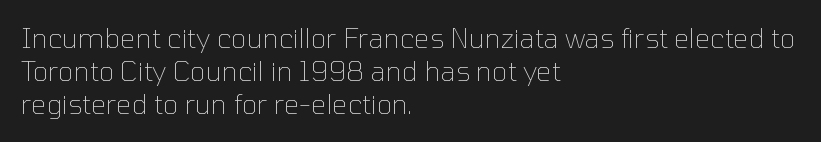
Q: Is the text bold? A: No.
Q: Is the text italic (slanted)? A: No, it is upright.
Q: Is the text underlined? A: No.
Q: How is the paragraph aligned? A: Left-aligned.
Q: Is the spacing between letters normal or unusually wide? A: Normal.
